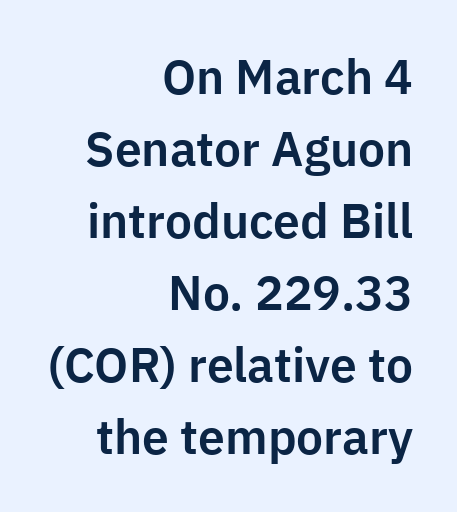
The font family rendered here belongs to the sans-serif group. If you drew a ruler down the right edge, every line would touch it. The line texture is even and compact thanks to regular tracking. In terms of leading, this rendering sits right in the middle. Letters rest on an invisible, unmarked baseline.
